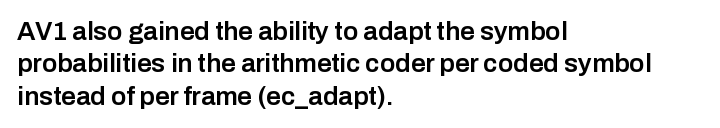
The image shows 26 px text type, upright; set left-aligned, normal line spacing (1.25x), normal letter spacing, not underlined.
